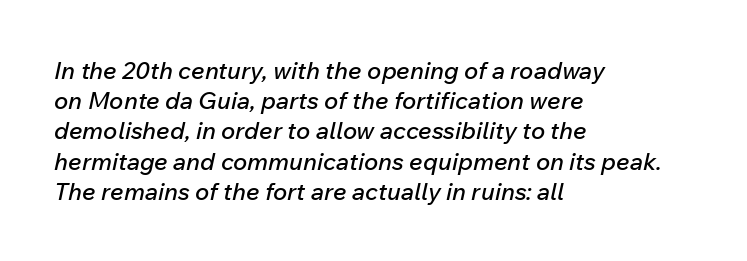
Q: Is the text italic (slanted)? A: Yes, it leans right by about 12 degrees.
Q: Is the text underlined? A: No.
Q: How is the paragraph aligned? A: Left-aligned.
Q: Is the spacing between letters normal or unusually wide? A: Normal.
Q: Is the spacing between lines tight, normal or loose? A: Normal.
